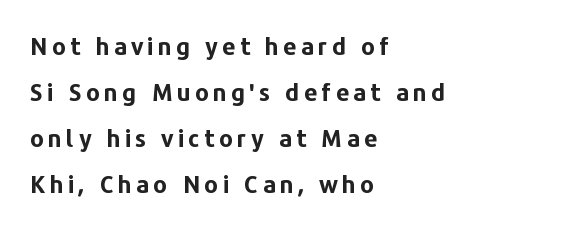
The image shows 24 px bold type, upright; set left-aligned, loose line spacing (1.91x), not underlined.
